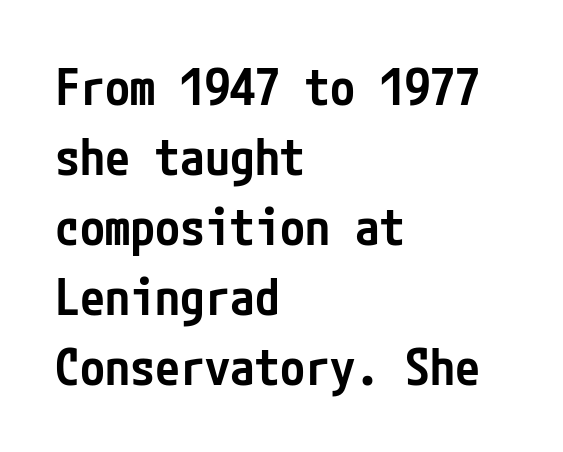
The passage shown is not underscored anywhere. In terms of leading, this rendering sits right in the middle. Vertical strokes here are truly vertical. The paragraph has a hard left edge and a soft right edge. Nope, no serifs anywhere on these letters. A semibold gives these letters moderate extra thickness, short of bold.
